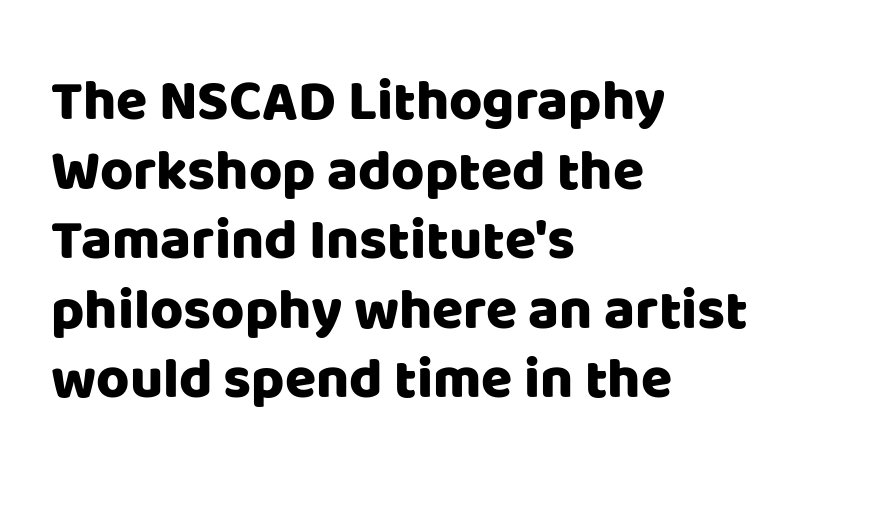
This is roman type, the default non-slanted kind. A bare baseline throughout the passage. Observe the absence of serifs on each vertical stroke in this sample. The passage shown is typed in a proportional face where columns would drift. These lines are set flush left with a ragged right edge.
